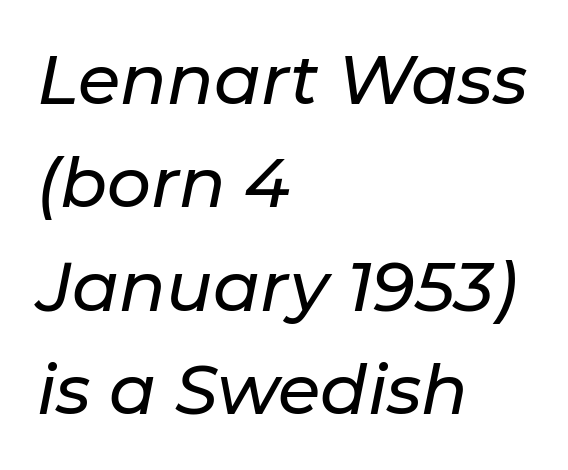
Leading matches the norm, producing a regular column. Standard letterfit; no display-style spreading of the glyphs. This rendering features lettering with no underline. Italic? Definitely — the glyphs are oblique. Caption: multi-line text, flush left, ragged right.
